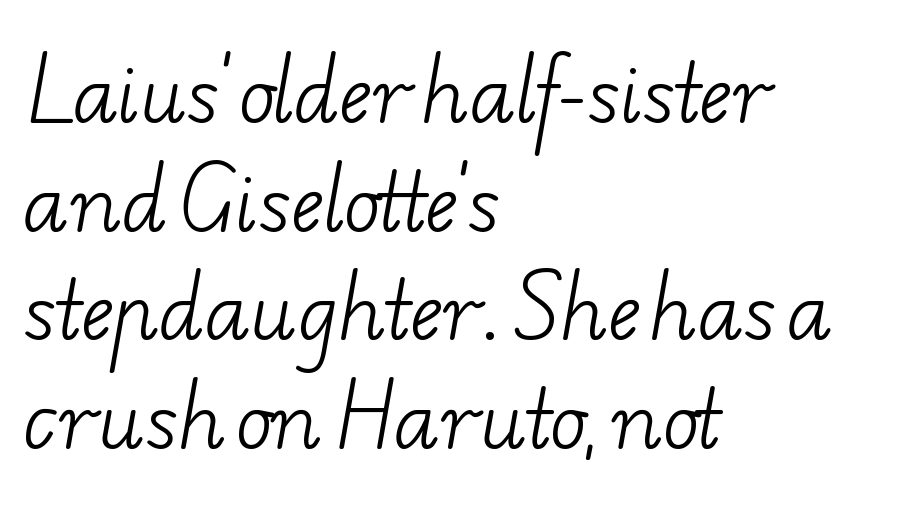
Q: Is the text bold? A: No.
Q: Is the typeface a serif or a sans-serif typeface? A: Serif.
Q: Is the text underlined? A: No.
Q: How is the paragraph aligned? A: Left-aligned.
Q: Is the spacing between letters normal or unusually wide? A: Normal.
Q: Is the spacing between lines tight, normal or loose? A: Normal.
Q: Width (condensed, normal, or wide)? A: Wide.
Q: Stroke contrast? A: Low.
Q: x-height? A: Small.
Q: Monospaced? A: No.
